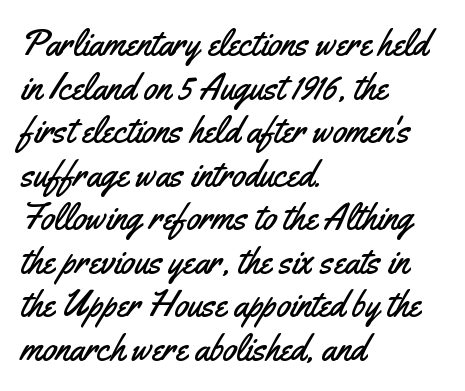
The passage shown is typed in a proportional face where columns would drift. Typeset ragged right — the left edge is the straight one. The glyphs are unaccompanied by any horizontal stroke below them. Observe the absence of serifs on each vertical stroke in this sample. The tracking reads as untouched default to a designer's eye.
